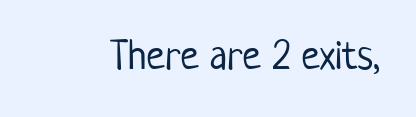
{"serif": "no", "italic": "no", "bold": "no", "weight": "light", "width": "condensed", "stroke_contrast": "low", "x_height": "medium", "monospaced": "no", "underline": "no", "letter_spacing": "normal", "letter_spacing_em": 0.0, "glyph_px": 42}
